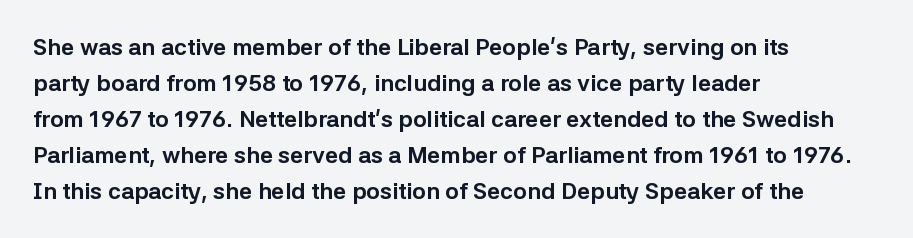
The image shows 23 px bold type, upright; set left-aligned, normal line spacing (1.56x), normal letter spacing, not underlined.
